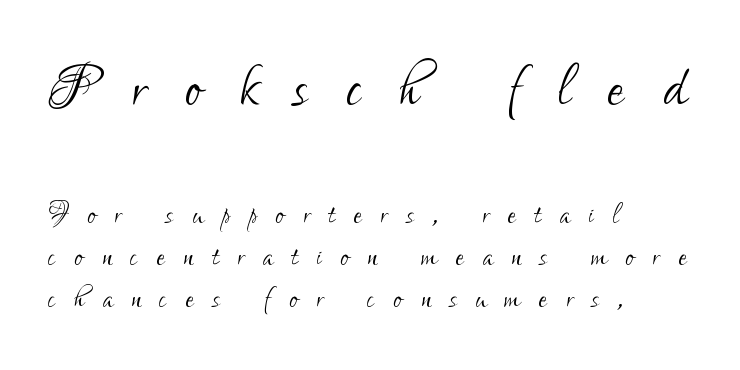
The image shows 77 px light, condensed sans-serif type; set left-aligned, tight line spacing (1.1x), unusually wide letter spacing (+0.49 em), not underlined; the first (top) block is 2.03x larger; low stroke contrast and a small x-height.
